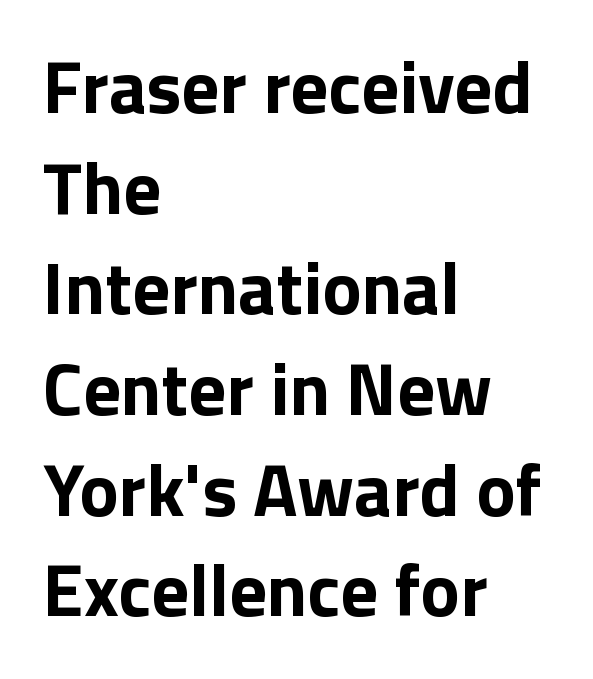
The image shows 74 px bold sans-serif type, upright; set left-aligned, normal line spacing (1.36x), normal letter spacing, not underlined; low stroke contrast and a medium x-height.
